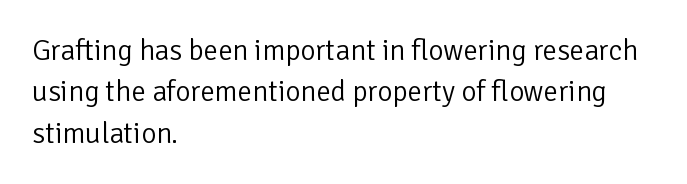
{"serif": "no", "italic": "no", "bold": "no", "weight": "light", "width": "normal", "stroke_contrast": "low", "x_height": "medium", "monospaced": "no", "underline": "no", "align": "left", "line_spacing": "normal", "line_spacing_ratio": 1.43, "letter_spacing": "normal", "letter_spacing_em": 0.0, "glyph_px": 29}
